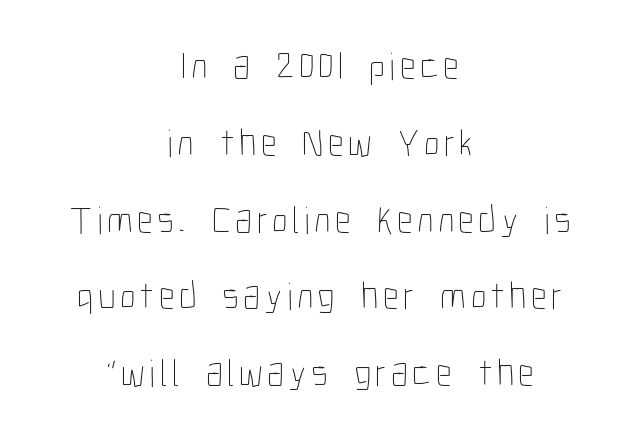
Q: Is the text bold? A: No.
Q: Is the text italic (slanted)? A: No, it is upright.
Q: Is the text underlined? A: No.
Q: How is the paragraph aligned? A: Centered.
Q: Is the spacing between lines tight, normal or loose? A: Loose.
Q: Width (condensed, normal, or wide)? A: Condensed.
Q: Stroke contrast? A: Low.
Q: x-height? A: Medium.
Q: Monospaced? A: No.
